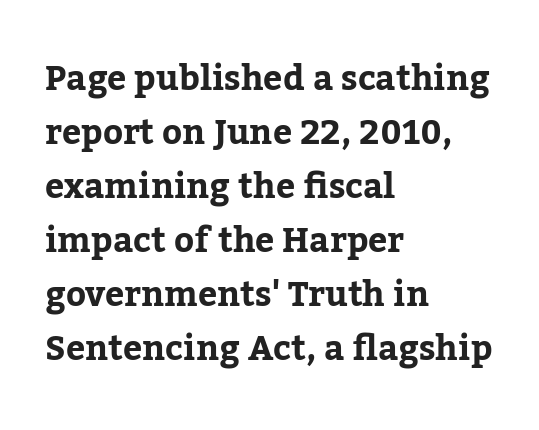
The image shows 34 px bold serif type, upright; set left-aligned, normal line spacing (1.59x), normal letter spacing, not underlined; low stroke contrast and a medium x-height.
